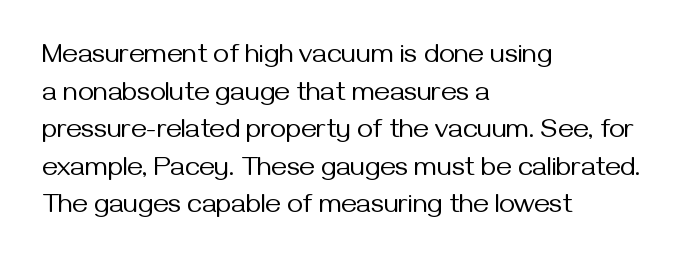
Q: Is the text bold? A: No.
Q: Is the text italic (slanted)? A: No, it is upright.
Q: Is the text underlined? A: No.
Q: How is the paragraph aligned? A: Left-aligned.
Q: Is the spacing between letters normal or unusually wide? A: Normal.
Q: Is the spacing between lines tight, normal or loose? A: Normal.
